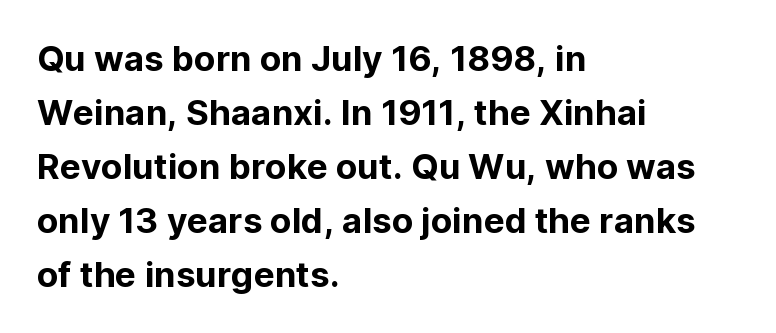
Q: Is the text italic (slanted)? A: No, it is upright.
Q: Is the typeface a serif or a sans-serif typeface? A: Sans-serif.
Q: Is the text underlined? A: No.
Q: How is the paragraph aligned? A: Left-aligned.
Q: Is the spacing between letters normal or unusually wide? A: Normal.
Q: Is the spacing between lines tight, normal or loose? A: Normal.
Q: Width (condensed, normal, or wide)? A: Normal.
Q: Stroke contrast? A: Low.
Q: x-height? A: Medium.
Q: Monospaced? A: No.
